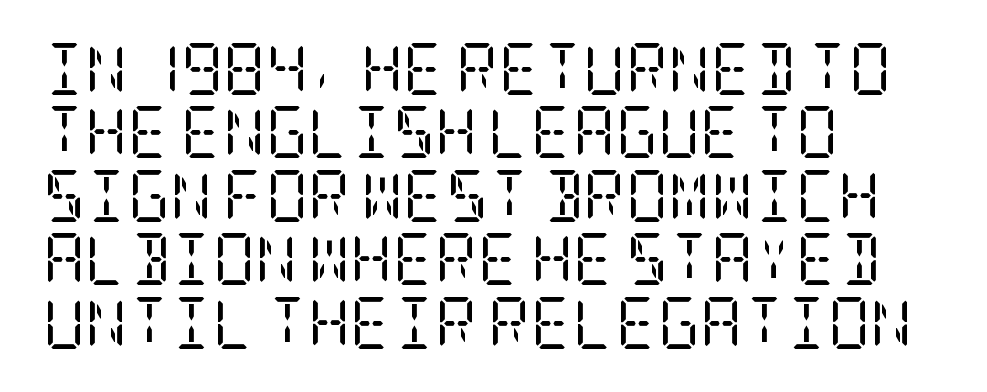
Every row of glyphs begins at an identical x-position on the left. No chunkiness to these letters — they're not bold. You can tell it's not italic because the verticals are truly vertical. Quick note: underline off. Compared with typical body copy, the letter spacing here is the same. Classification — serif.
